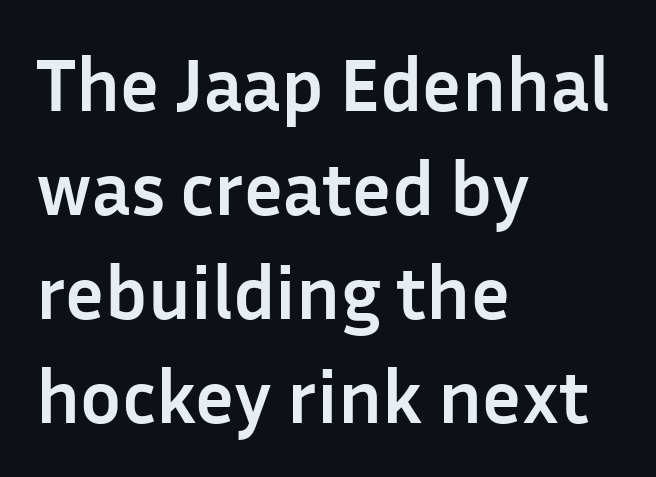
Tracking value appears to be zero — textbook default spacing. Weight: bold. The area under the type is left untouched. Horizontal alignment here is leftward, the default for most running prose.
